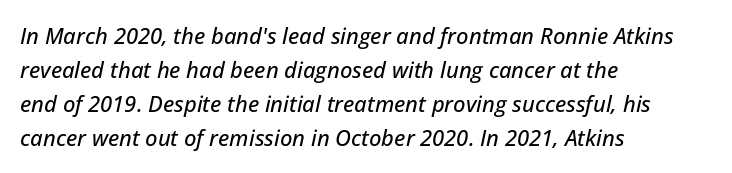
Does the copy run flush right? No — it runs flush left. Spacing between characters is what you'd get straight out of the box. The designer left line spacing at the default. A typesetter would mark this as italic.
